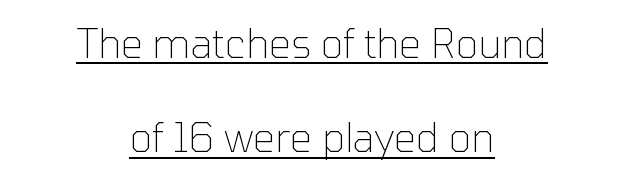
The image shows 39 px thin sans-serif type, upright; set centered, loose line spacing (2.42x), normal letter spacing, underlined; low stroke contrast and a medium x-height.
